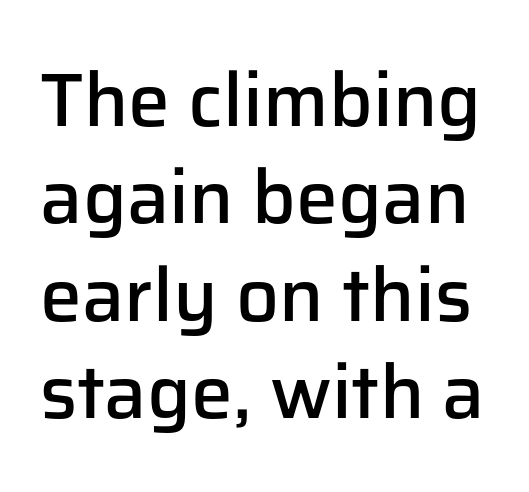
Stems and bowls a touch heavier than normal — semibold. Is the letter spacing exaggerated? No — it looks like the ordinary default. How would I describe the line gaps? Plain and ordinary. The glyphs are unaccompanied by any horizontal stroke below them. Tall strokes in this sample are plumb rather than angled.
